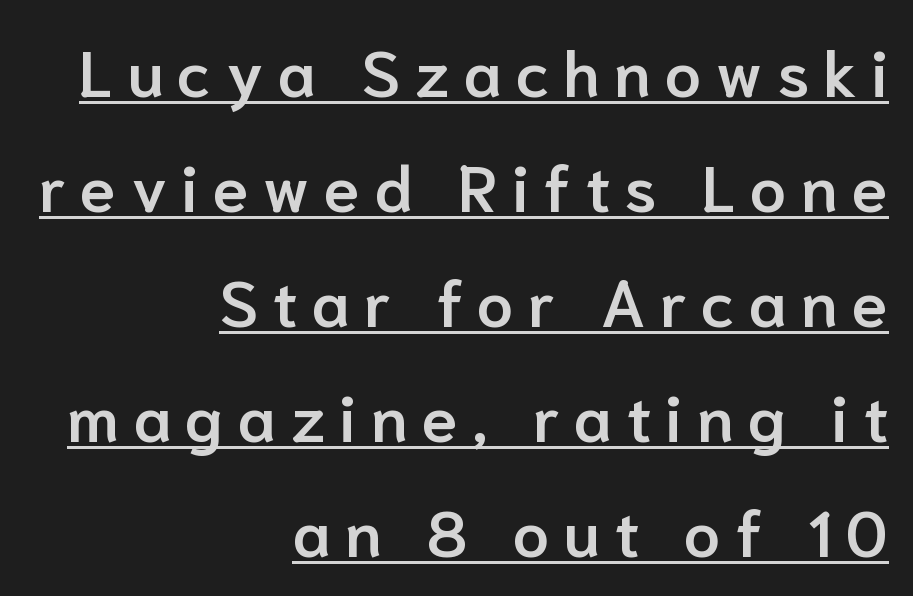
{"serif": "no", "italic": "no", "bold": "semi", "weight": "semibold", "width": "normal", "stroke_contrast": "low", "x_height": "medium", "monospaced": "no", "underline": "yes", "align": "right", "line_spacing_ratio": 1.77, "letter_spacing": "wide", "letter_spacing_em": 0.22, "glyph_px": 65}
